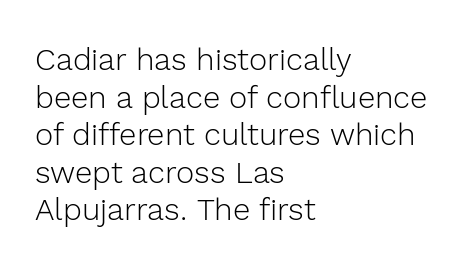
Q: Is the text bold? A: No.
Q: Is the text italic (slanted)? A: No, it is upright.
Q: Is the typeface a serif or a sans-serif typeface? A: Sans-serif.
Q: Is the text underlined? A: No.
Q: How is the paragraph aligned? A: Left-aligned.
Q: Is the spacing between letters normal or unusually wide? A: Normal.
Q: Width (condensed, normal, or wide)? A: Normal.
Q: x-height? A: Medium.
Q: Monospaced? A: No.
